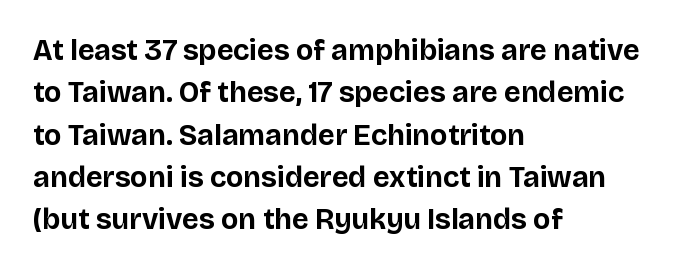
{"serif": "no", "italic": "no", "bold": "yes", "weight": "bold", "width": "normal", "stroke_contrast": "low", "x_height": "large", "monospaced": "no", "underline": "no", "align": "left", "line_spacing": "normal", "line_spacing_ratio": 1.46, "letter_spacing": "normal", "letter_spacing_em": 0.0, "glyph_px": 29}
